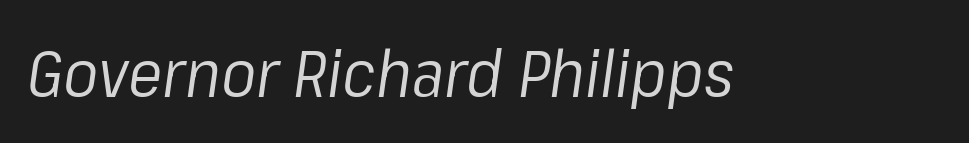
{"italic": "yes", "lean": "right", "slant_degrees": 8, "bold": "no", "weight": "regular", "width": "normal", "stroke_contrast": "low", "x_height": "medium", "monospaced": "no", "underline": "no", "letter_spacing": "normal", "letter_spacing_em": 0.0, "glyph_px": 65}
